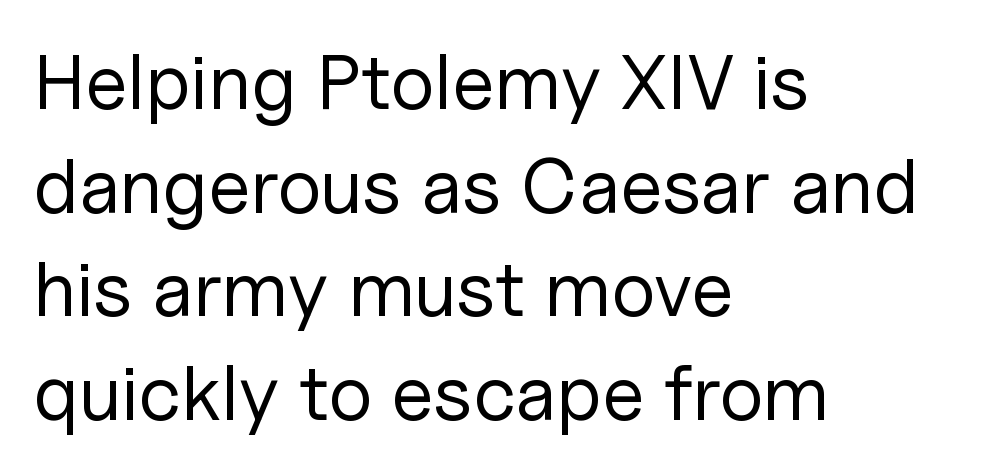
Q: Is the text bold? A: No.
Q: Is the text italic (slanted)? A: No, it is upright.
Q: Is the typeface a serif or a sans-serif typeface? A: Sans-serif.
Q: Is the text underlined? A: No.
Q: How is the paragraph aligned? A: Left-aligned.
Q: Is the spacing between letters normal or unusually wide? A: Normal.
Q: Is the spacing between lines tight, normal or loose? A: Normal.
Q: Width (condensed, normal, or wide)? A: Normal.
Q: Stroke contrast? A: Low.
Q: x-height? A: Medium.
Q: Monospaced? A: No.
